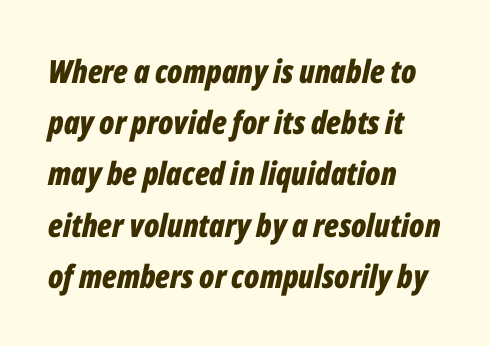
Q: Is the text bold? A: Yes.
Q: Is the text italic (slanted)? A: Yes, it leans right by about 12 degrees.
Q: Is the text underlined? A: No.
Q: How is the paragraph aligned? A: Left-aligned.
Q: Is the spacing between letters normal or unusually wide? A: Normal.
Q: Is the spacing between lines tight, normal or loose? A: Normal.
Q: Width (condensed, normal, or wide)? A: Condensed.
Q: Stroke contrast? A: Low.
Q: x-height? A: Medium.
Q: Monospaced? A: No.
